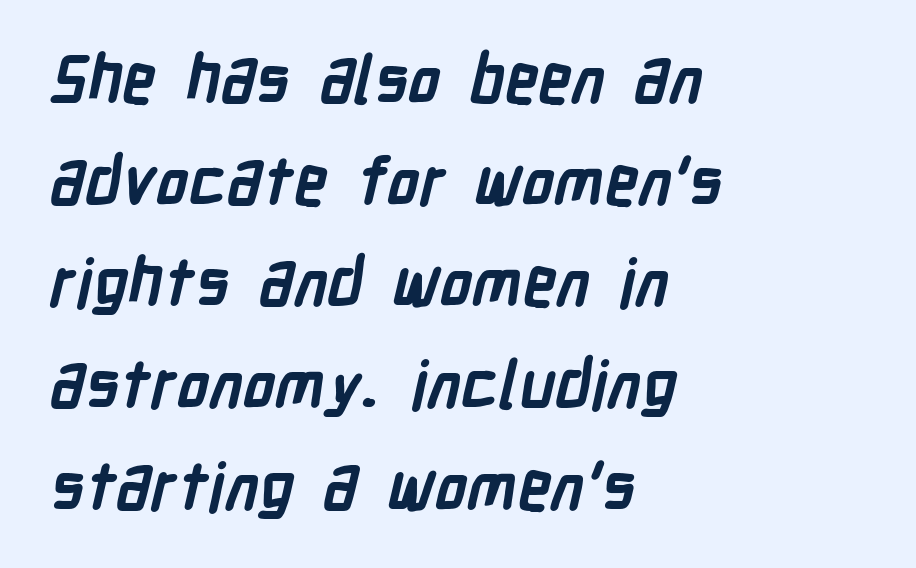
Q: Is the text bold? A: Yes.
Q: Is the typeface a serif or a sans-serif typeface? A: Sans-serif.
Q: Is the text underlined? A: No.
Q: How is the paragraph aligned? A: Left-aligned.
Q: Is the spacing between letters normal or unusually wide? A: Normal.
Q: Is the spacing between lines tight, normal or loose? A: Normal.
Q: Width (condensed, normal, or wide)? A: Condensed.
Q: Stroke contrast? A: Low.
Q: x-height? A: Medium.
Q: Monospaced? A: No.
